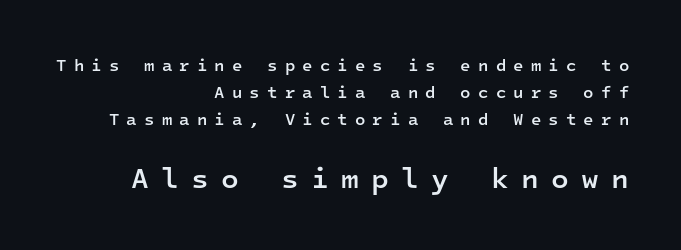
Q: Is the text bold? A: Semi-bold.
Q: Is the text italic (slanted)? A: No, it is upright.
Q: Is the typeface a serif or a sans-serif typeface? A: Sans-serif.
Q: Is the text underlined? A: No.
Q: How is the paragraph aligned? A: Right-aligned.
Q: Is the spacing between letters normal or unusually wide? A: Unusually wide.
Q: Is the spacing between lines tight, normal or loose? A: Normal.
Q: Which block of text is set in a larger size, the first (top) or the second (bottom)? A: The second (bottom) one.
Q: Width (condensed, normal, or wide)? A: Normal.
Q: Stroke contrast? A: Low.
Q: x-height? A: Medium.
Q: Monospaced? A: Yes.
